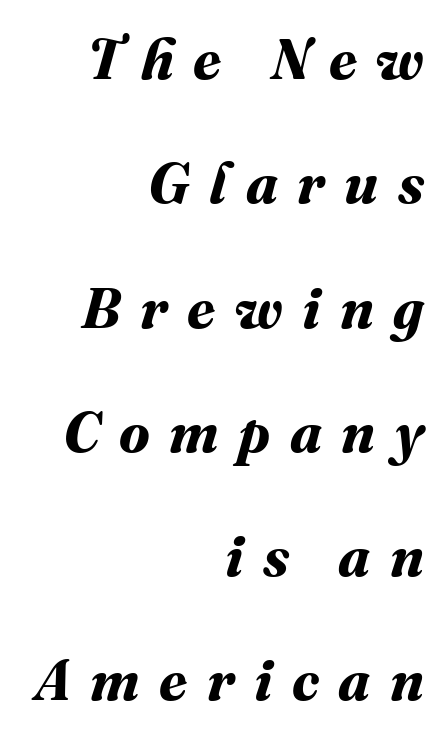
On the weight axis this lands at bold, roughly 700. Proportional: the letters do not fall into vertical columns. How are the letters spaced? Widely, with obvious added tracking. Unmarked baselines from the first word to the last. Regarding leading, the lines here are spaced well apart.
